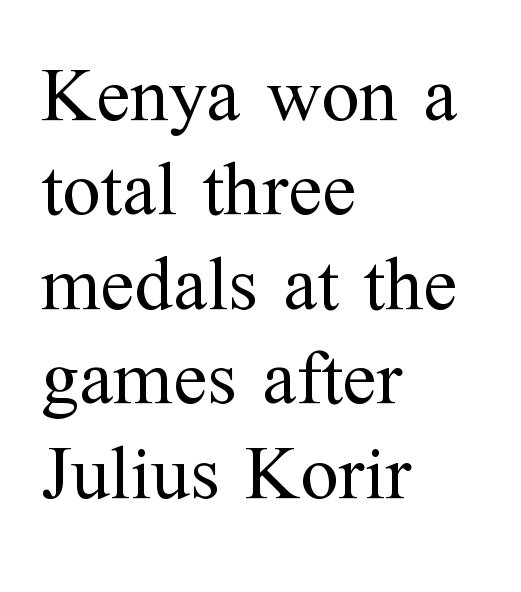
Q: Is the text bold? A: No.
Q: Is the text italic (slanted)? A: No, it is upright.
Q: Is the typeface a serif or a sans-serif typeface? A: Serif.
Q: Is the text underlined? A: No.
Q: How is the paragraph aligned? A: Left-aligned.
Q: Is the spacing between letters normal or unusually wide? A: Normal.
Q: Width (condensed, normal, or wide)? A: Normal.
Q: Stroke contrast? A: Medium.
Q: x-height? A: Medium.
Q: Monospaced? A: No.
